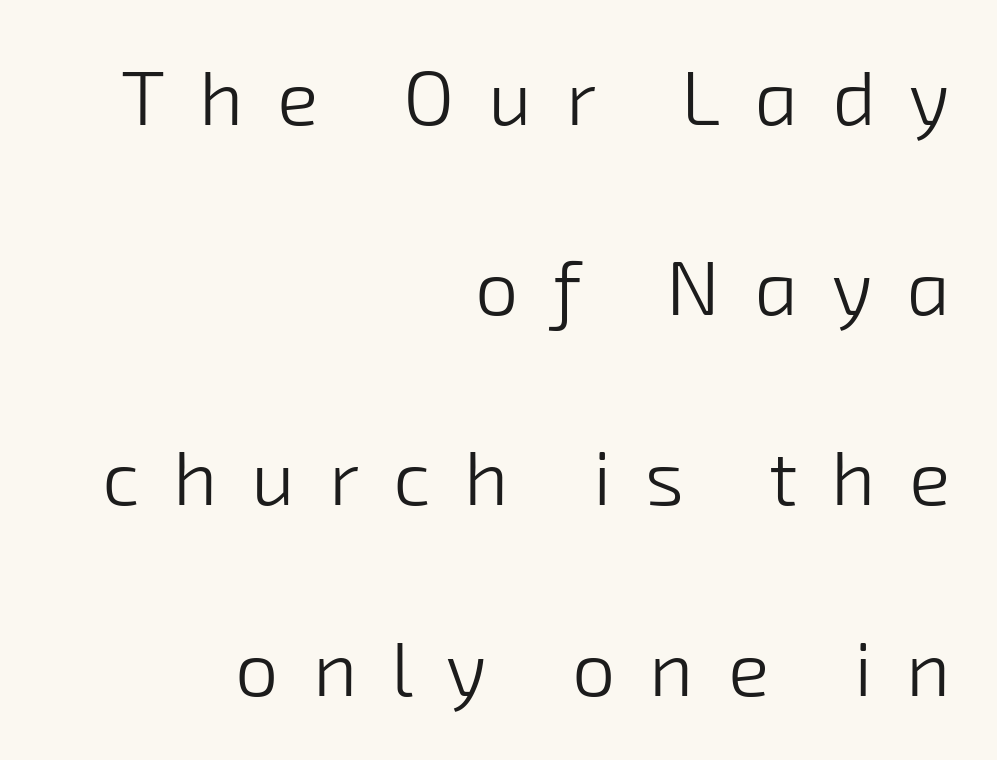
{"serif": "no", "bold": "no", "weight": "light", "width": "normal", "stroke_contrast": "low", "x_height": "medium", "monospaced": "no", "underline": "no", "align": "right", "line_spacing": "loose", "line_spacing_ratio": 2.47, "letter_spacing": "wide", "letter_spacing_em": 0.44, "glyph_px": 77}
